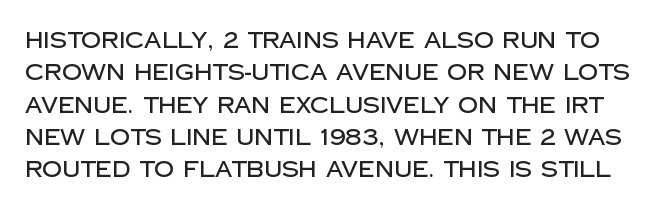
What's the leading like? Ordinary, nothing unusual. A clean baseline with only descenders dipping below it. The letters stand straight up with perfectly vertical stems. You could call the tracking neutral — neither tight nor loose.
